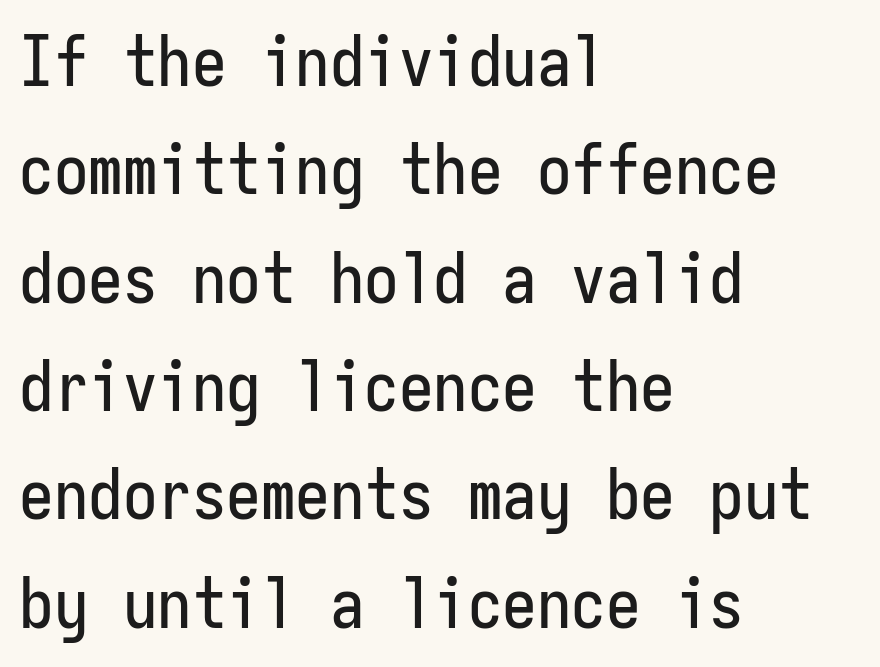
The image shows 69 px condensed sans-serif type, upright, monospaced; set left-aligned, normal line spacing (1.57x), normal letter spacing, not underlined; low stroke contrast and a medium x-height.
